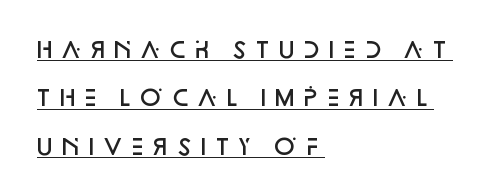
The image shows 22 px text type, upright; set left-aligned, loose line spacing (2.2x), underlined.
